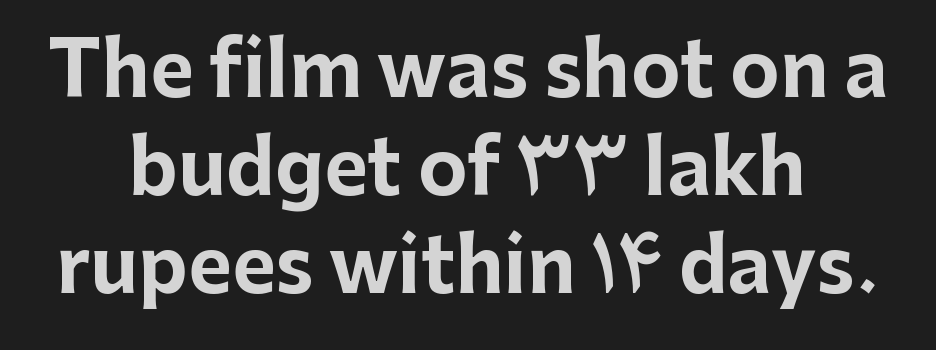
{"serif": "no", "italic": "no", "bold": "yes", "weight": "bold", "width": "normal", "stroke_contrast": "low", "x_height": "medium", "monospaced": "no", "underline": "no", "align": "center", "line_spacing": "normal", "line_spacing_ratio": 1.31, "letter_spacing": "normal", "letter_spacing_em": 0.0, "glyph_px": 75}
